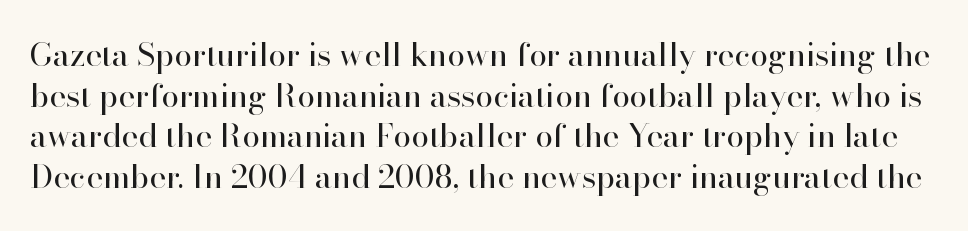
{"serif": "yes", "italic": "no", "bold": "no", "weight": "regular", "width": "normal", "stroke_contrast": "high", "x_height": "small", "monospaced": "no", "underline": "no", "line_spacing": "normal", "line_spacing_ratio": 1.27, "letter_spacing": "normal", "letter_spacing_em": 0.0, "glyph_px": 32}
